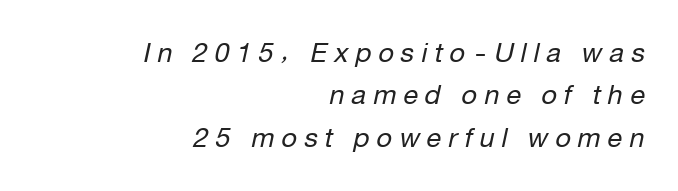
Does extra space separate the letters? Yes, quite a lot of it. Beneath every word, the page is bare. The axis of the letterforms is tilted away from vertical. Which margin do the lines hug? The right one — the left edge is uneven.
